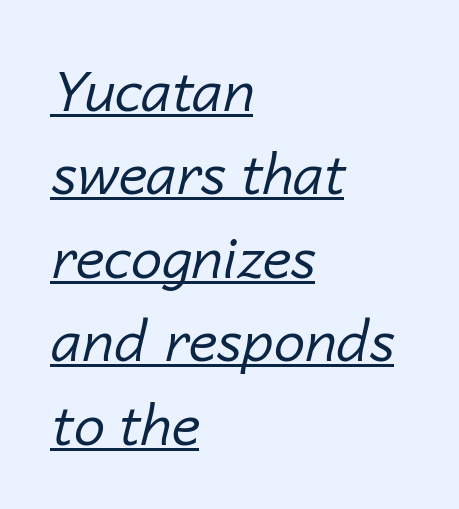
The image shows 56 px regular-weight type, italic (leaning right); set left-aligned, normal line spacing (1.49x), normal letter spacing, underlined; low stroke contrast and a medium x-height.
